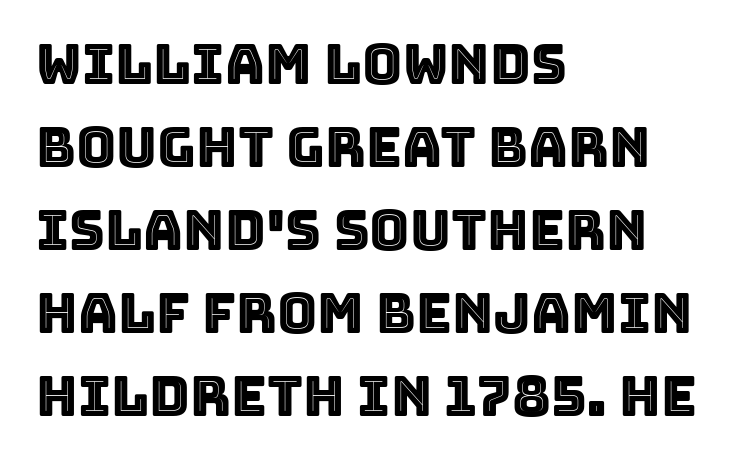
Q: Is the text italic (slanted)? A: No, it is upright.
Q: Is the text underlined? A: No.
Q: How is the paragraph aligned? A: Left-aligned.
Q: Is the spacing between letters normal or unusually wide? A: Normal.
Q: Is the spacing between lines tight, normal or loose? A: Normal.
Q: Width (condensed, normal, or wide)? A: Normal.
Q: x-height? A: Large.
Q: Monospaced? A: No.
